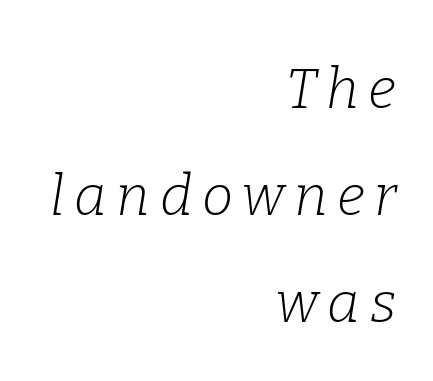
Q: Is the text bold? A: No.
Q: Is the text italic (slanted)? A: Yes, it leans right by about 9 degrees.
Q: Is the typeface a serif or a sans-serif typeface? A: Serif.
Q: Is the text underlined? A: No.
Q: How is the paragraph aligned? A: Right-aligned.
Q: Is the spacing between lines tight, normal or loose? A: Loose.
Q: Width (condensed, normal, or wide)? A: Normal.
Q: Stroke contrast? A: Low.
Q: x-height? A: Medium.
Q: Monospaced? A: No.
